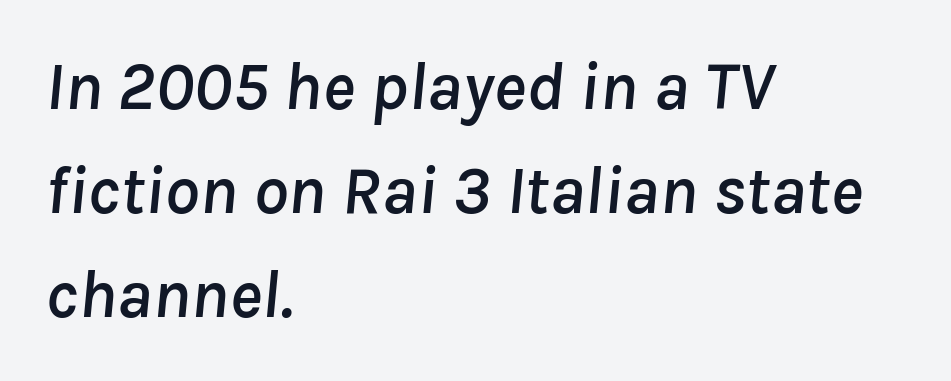
Varying glyph widths throughout — classic text-font behaviour. A typesetter would call this leading conventional body-copy spacing. This rendering uses left alignment, leaving the right contour irregular. When letters slant like this, we call the style italic. A typesetter would call this zero additional tracking.
